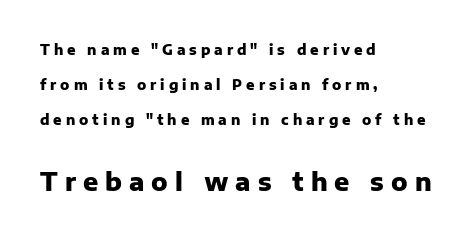
Horizontal alignment here is leftward, the default for most running prose. This layout puts the modest block above and the oversized block below. Tracking value appears strongly positive — letters spread wide. Unlike italic type, these characters show no tilt at all. The passage shown is not underscored anywhere.
